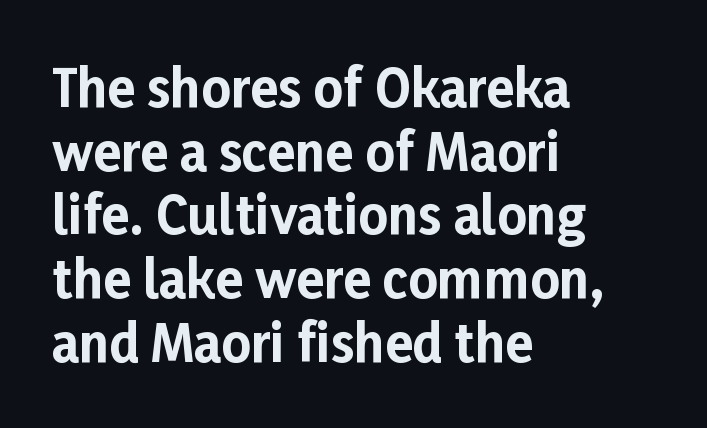
Q: Is the text bold? A: Yes.
Q: Is the text italic (slanted)? A: No, it is upright.
Q: Is the typeface a serif or a sans-serif typeface? A: Sans-serif.
Q: Is the text underlined? A: No.
Q: How is the paragraph aligned? A: Left-aligned.
Q: Is the spacing between letters normal or unusually wide? A: Normal.
Q: Is the spacing between lines tight, normal or loose? A: Normal.
Q: Width (condensed, normal, or wide)? A: Normal.
Q: Stroke contrast? A: Low.
Q: x-height? A: Medium.
Q: Monospaced? A: No.
